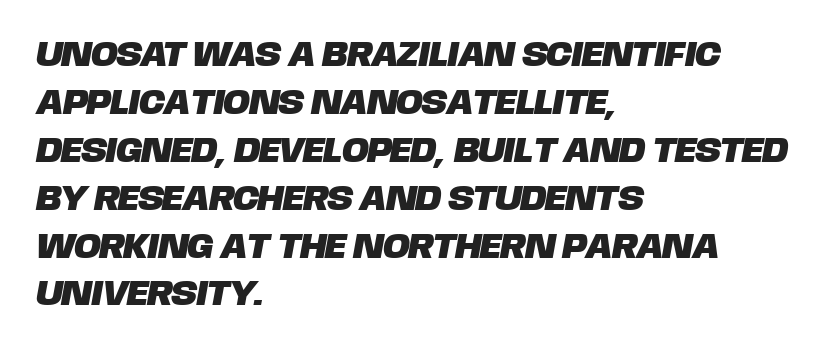
Q: Is the typeface a serif or a sans-serif typeface? A: Sans-serif.
Q: Is the text underlined? A: No.
Q: How is the paragraph aligned? A: Left-aligned.
Q: Is the spacing between letters normal or unusually wide? A: Normal.
Q: Is the spacing between lines tight, normal or loose? A: Normal.
Q: Width (condensed, normal, or wide)? A: Normal.
Q: Stroke contrast? A: Low.
Q: x-height? A: Large.
Q: Monospaced? A: No.
